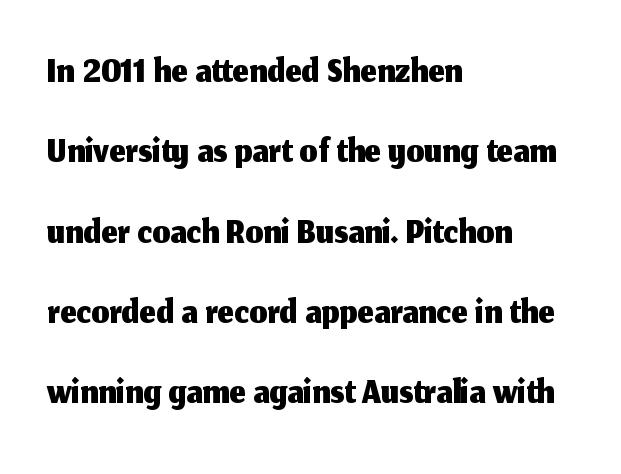
{"serif": "no", "italic": "no", "width": "normal", "stroke_contrast": "medium", "x_height": "medium", "monospaced": "no", "underline": "no", "align": "left", "line_spacing": "normal", "line_spacing_ratio": 1.41, "letter_spacing": "normal", "letter_spacing_em": 0.0, "glyph_px": 57}
